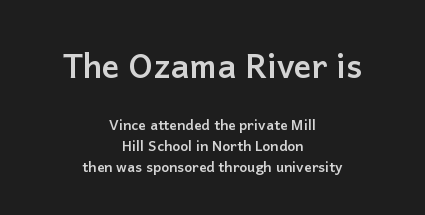
Q: Is the text bold? A: Yes.
Q: Is the text italic (slanted)? A: No, it is upright.
Q: Is the typeface a serif or a sans-serif typeface? A: Sans-serif.
Q: Is the text underlined? A: No.
Q: How is the paragraph aligned? A: Centered.
Q: Is the spacing between letters normal or unusually wide? A: Normal.
Q: Is the spacing between lines tight, normal or loose? A: Normal.
Q: Which block of text is set in a larger size, the first (top) or the second (bottom)? A: The first (top) one.
Q: Width (condensed, normal, or wide)? A: Normal.
Q: Stroke contrast? A: Low.
Q: x-height? A: Medium.
Q: Monospaced? A: No.
